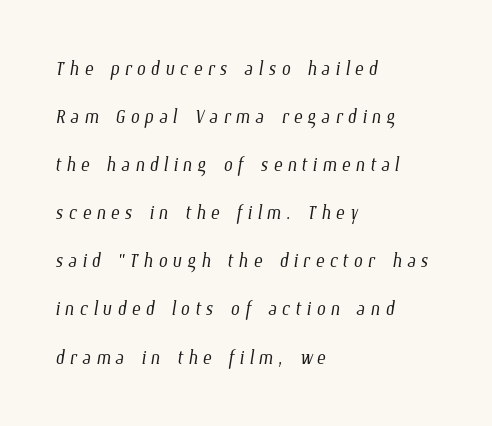
The image shows 26 px text type; set left-aligned, line spacing 1.85x, not underlined.
